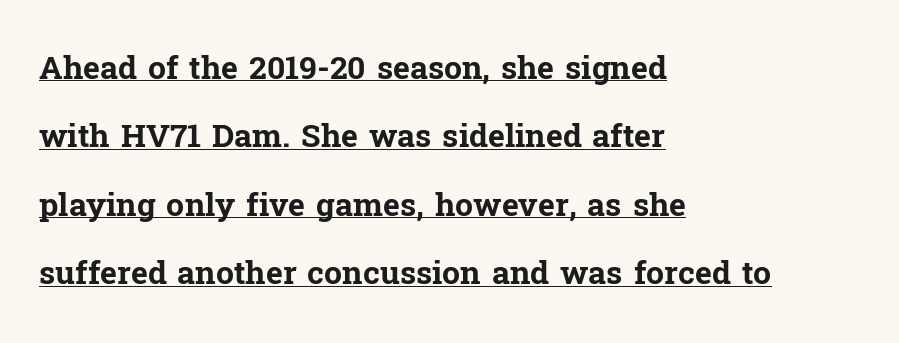
The line-height multiplier appears high, well above default. A rule runs beneath these lines of type. Do the characters align in a grid? No, the font is proportional. The rendering anchors every line to the left-hand side.
